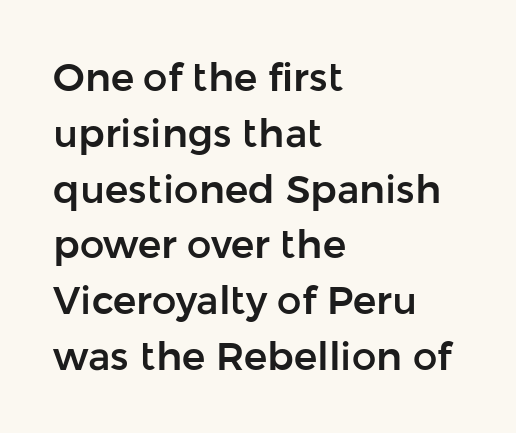
In terms of posture, this sample is upright. A typesetter would call this proportional, since set widths differ per character. Tracking here is standard; glyphs follow each other at the usual distance. Clear beneath every line of the passage. This rendering employs a face without finishing strokes, i.e., a sans-serif. Regarding leading, the lines here are spaced in the standard way.
